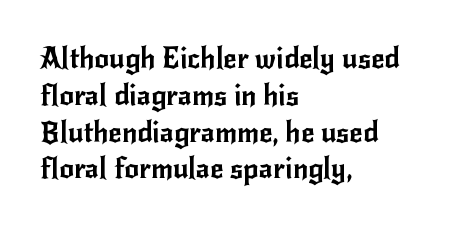
The image shows 29 px sans-serif type, upright; set left-aligned, normal line spacing (1.27x), normal letter spacing, not underlined; low stroke contrast and a small x-height.
